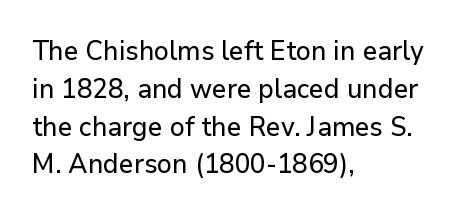
The ragged edge is on the right, which tells us the setting is flush left. Underline: absent. Does the leading feel generous? No, just average. The type is set solid horizontally, with unmodified tracking.
